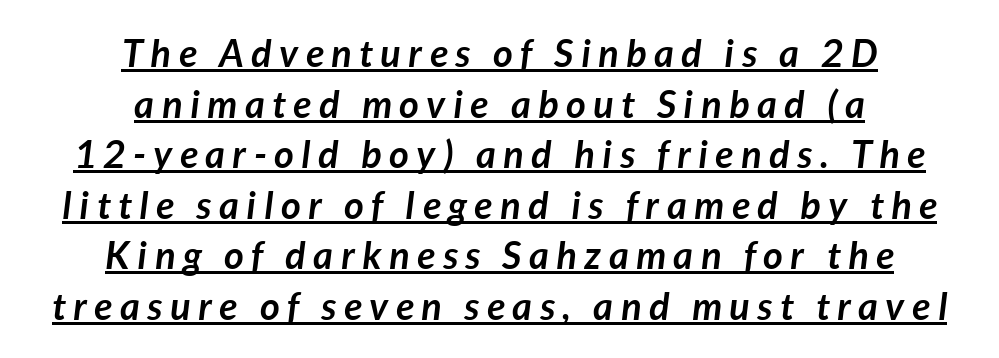
{"italic": "yes", "lean": "right", "slant_degrees": 7, "bold": "yes", "weight": "semibold", "width": "normal", "stroke_contrast": "low", "x_height": "medium", "monospaced": "no", "underline": "yes", "align": "center", "line_spacing": "normal", "line_spacing_ratio": 1.33, "letter_spacing": "wide", "letter_spacing_em": 0.2, "glyph_px": 38}
